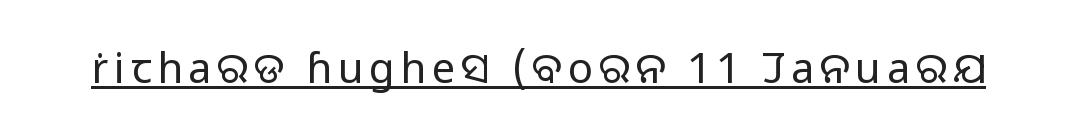
Has an underline been added? It has. To sum up the face: it is a sans, with no serifs. The rendering uses natural spacing where letterforms have individual widths. Ascenders rise straight up at ninety degrees. The font sits on the lighter half of the weight spectrum, regular included.
